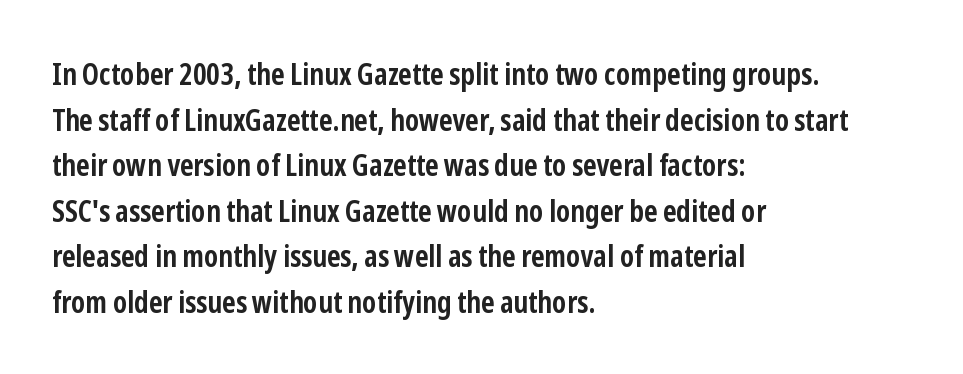
The image shows 30 px semibold, condensed sans-serif type, upright; set left-aligned, normal line spacing (1.52x), normal letter spacing, not underlined; low stroke contrast and a medium x-height.
